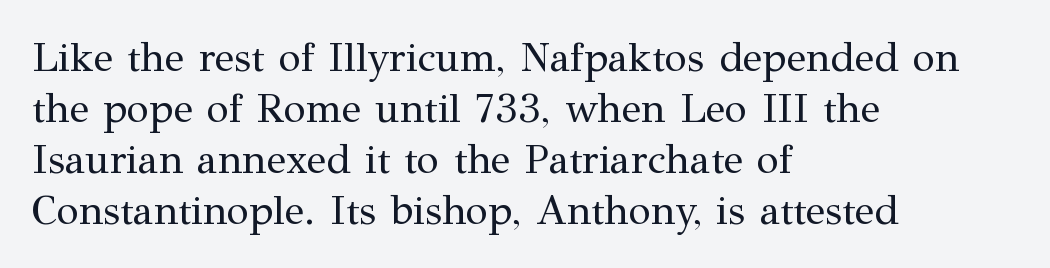
Q: Is the text bold? A: No.
Q: Is the text italic (slanted)? A: No, it is upright.
Q: Is the typeface a serif or a sans-serif typeface? A: Serif.
Q: Is the text underlined? A: No.
Q: How is the paragraph aligned? A: Left-aligned.
Q: Is the spacing between letters normal or unusually wide? A: Normal.
Q: Width (condensed, normal, or wide)? A: Normal.
Q: Stroke contrast? A: Medium.
Q: x-height? A: Medium.
Q: Monospaced? A: No.
